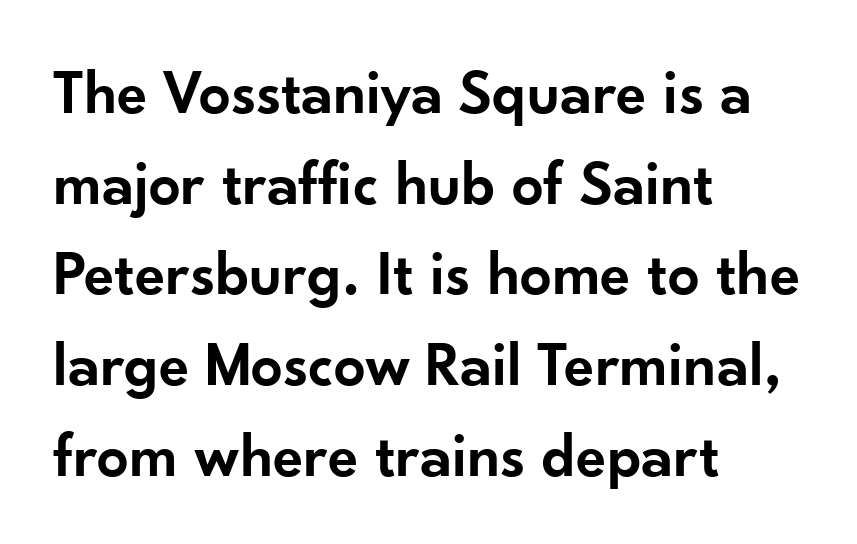
{"serif": "no", "italic": "no", "bold": "semi", "weight": "semibold", "width": "normal", "stroke_contrast": "low", "x_height": "small", "monospaced": "no", "underline": "no", "align": "left", "line_spacing": "normal", "line_spacing_ratio": 1.44, "letter_spacing": "normal", "letter_spacing_em": 0.0, "glyph_px": 63}
